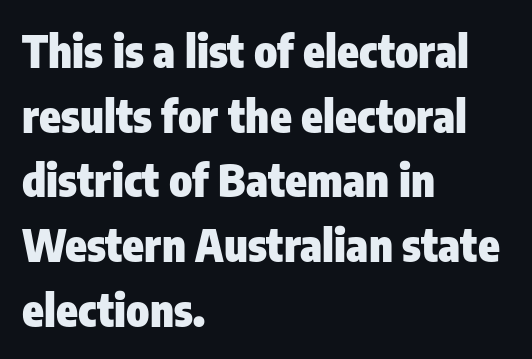
Q: Is the text bold? A: Yes.
Q: Is the text italic (slanted)? A: No, it is upright.
Q: Is the typeface a serif or a sans-serif typeface? A: Sans-serif.
Q: Is the text underlined? A: No.
Q: How is the paragraph aligned? A: Left-aligned.
Q: Is the spacing between letters normal or unusually wide? A: Normal.
Q: Is the spacing between lines tight, normal or loose? A: Normal.
Q: Width (condensed, normal, or wide)? A: Condensed.
Q: Stroke contrast? A: Low.
Q: x-height? A: Medium.
Q: Monospaced? A: No.
